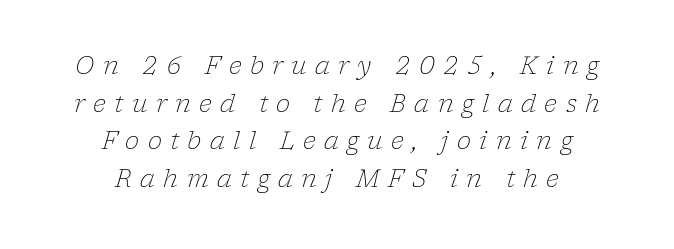
Q: Is the text bold? A: No.
Q: Is the text italic (slanted)? A: Yes, it leans right by about 17 degrees.
Q: Is the text underlined? A: No.
Q: How is the paragraph aligned? A: Centered.
Q: Is the spacing between letters normal or unusually wide? A: Unusually wide.
Q: Is the spacing between lines tight, normal or loose? A: Normal.
